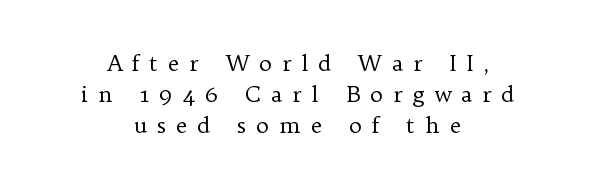
Q: Is the text bold? A: No.
Q: Is the text italic (slanted)? A: No, it is upright.
Q: Is the text underlined? A: No.
Q: How is the paragraph aligned? A: Centered.
Q: Is the spacing between letters normal or unusually wide? A: Unusually wide.
Q: Is the spacing between lines tight, normal or loose? A: Normal.
